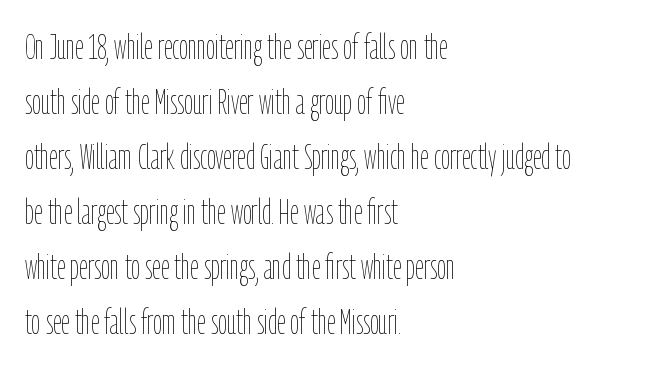
{"italic": "no", "bold": "no", "weight": "thin", "width": "condensed", "stroke_contrast": "low", "x_height": "medium", "monospaced": "no", "underline": "no", "align": "left", "line_spacing": "normal", "line_spacing_ratio": 1.57, "letter_spacing": "normal", "letter_spacing_em": 0.0, "glyph_px": 35}
